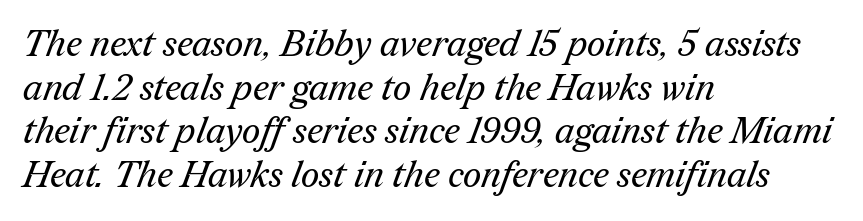
Anything drawn beneath the words? Only blank space. The face used here is proportionally spaced, like ordinary book or web type. Nothing heavy about these letters — not bold at all. The typeface chosen for these lines features serifs. Default kerning and tracking; the words read as compact shapes. In CSS terms this would be text-align: left.
